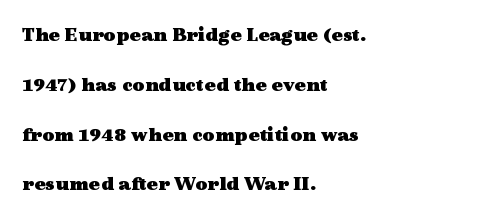
{"italic": "no", "bold": "yes", "underline": "no", "align": "left", "line_spacing": "loose", "line_spacing_ratio": 2.37, "letter_spacing": "normal", "letter_spacing_em": 0.0, "glyph_px": 21}
